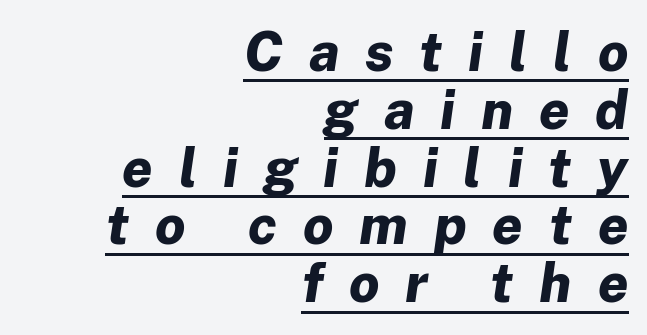
Q: Is the text bold? A: Yes.
Q: Is the text italic (slanted)? A: Yes, it leans right by about 8 degrees.
Q: Is the text underlined? A: Yes.
Q: How is the paragraph aligned? A: Right-aligned.
Q: Is the spacing between letters normal or unusually wide? A: Unusually wide.
Q: Is the spacing between lines tight, normal or loose? A: Tight.
Q: Width (condensed, normal, or wide)? A: Normal.
Q: Stroke contrast? A: Low.
Q: x-height? A: Medium.
Q: Monospaced? A: No.
